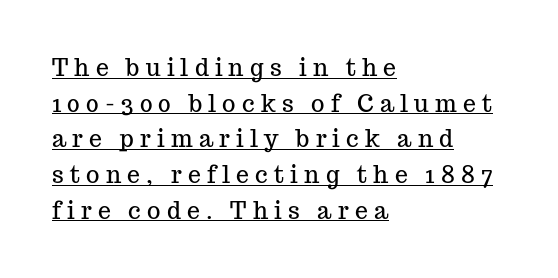
Compared with a centered layout, this one pins lines to the left instead. Like a heading marked for emphasis, these lines bear an underscore. Caption: expanded tracking, letters set apart. The line-height multiplier appears to be the usual default. Quick note: not italic, upright.
